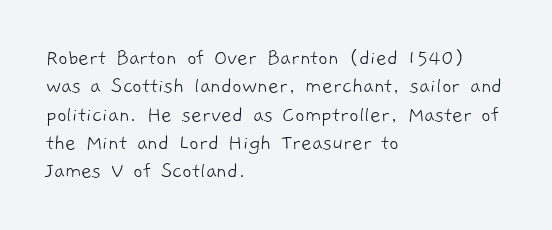
Typeset ragged right — the left edge is the straight one. Weight class: somewhere from thin through regular. Characters follow at the spacing the type designer built in. Descender tails drop into unmarked territory.
